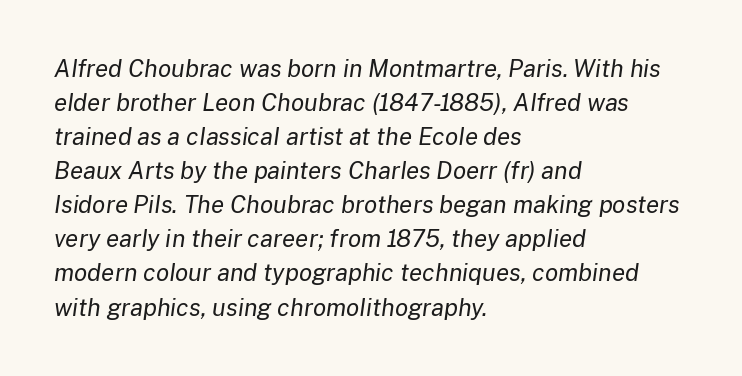
This rendering uses left alignment, leaving the right contour irregular. Descenders are the only things crossing below the line. Vertical spacing — default. The specimen reads as italic at a glance. The tracking reads as untouched default to a designer's eye. Weight: not bold — regular or lighter.
